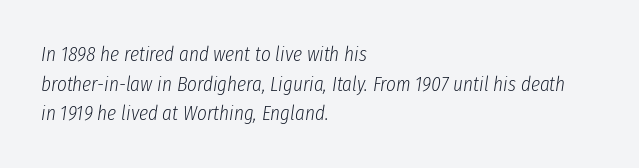
The image shows 21 px text type, italic (leaning right); set left-aligned, normal line spacing (1.41x), normal letter spacing, not underlined.
